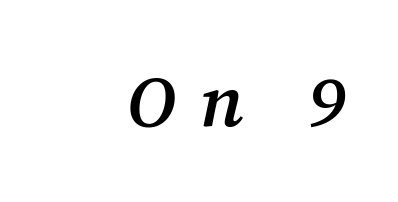
Q: Is the text bold? A: Semi-bold.
Q: Is the text italic (slanted)? A: Yes, it leans right by about 12 degrees.
Q: Is the typeface a serif or a sans-serif typeface? A: Serif.
Q: Is the text underlined? A: No.
Q: How is the paragraph aligned? A: Right-aligned.
Q: Is the spacing between letters normal or unusually wide? A: Unusually wide.
Q: Width (condensed, normal, or wide)? A: Normal.
Q: Stroke contrast? A: Medium.
Q: x-height? A: Medium.
Q: Monospaced? A: No.
